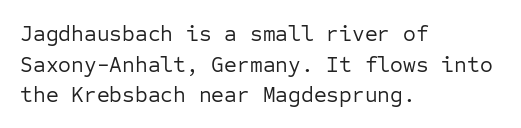
Here the glyphs are tracked normally, forming tight word shapes. This sample keeps an unexceptional amount of space between lines. Every character sits straight up, as roman type does. Each stroke keeps to a modest, everyday thickness or less. This rendering uses left alignment, leaving the right contour irregular. Descenders are the only things crossing below the line.
